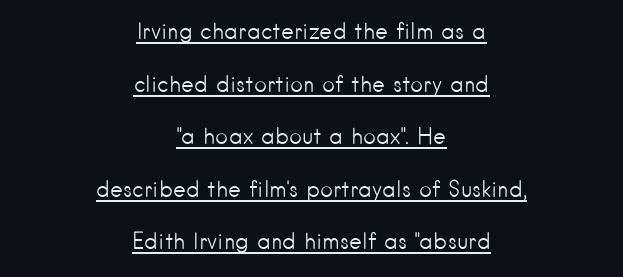
Italic? Not at all — the glyphs are vertical. The passage shown has conventional tracking throughout. This reads as an unemphasized weight, regular at the heaviest. This block would shrink considerably if given ordinary leading; it's expanded now. A rule runs beneath these lines of type. The typesetter chose a symmetrical, centered arrangement here.
